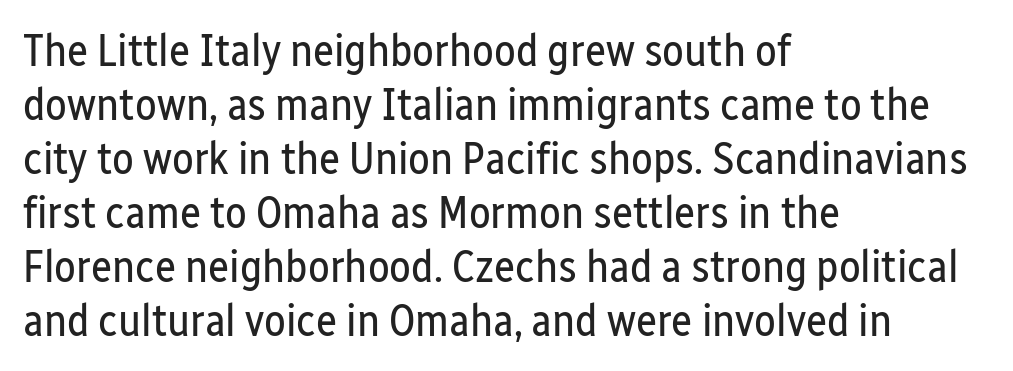
The image shows 45 px regular-weight, condensed sans-serif type, upright; set left-aligned, line spacing 1.2x, normal letter spacing, not underlined; low stroke contrast and a medium x-height.
